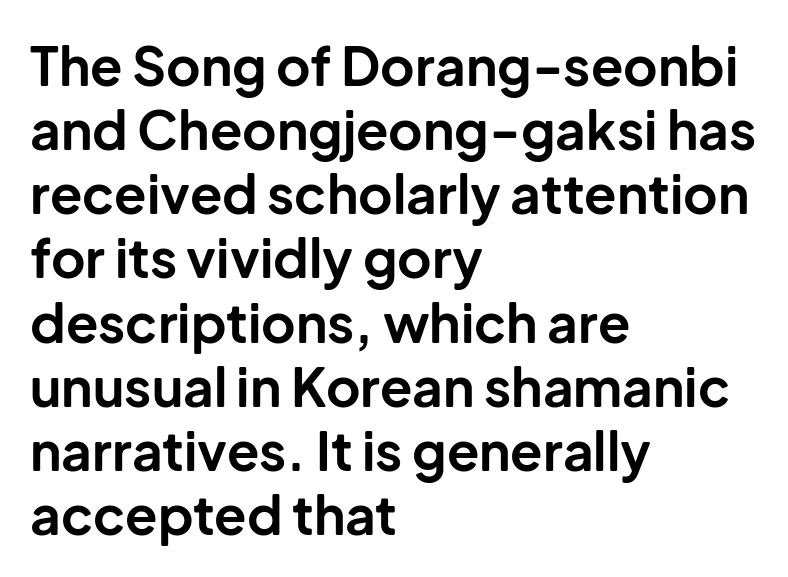
{"serif": "no", "italic": "no", "bold": "yes", "weight": "bold", "width": "normal", "stroke_contrast": "low", "x_height": "medium", "monospaced": "no", "underline": "no", "align": "left", "line_spacing_ratio": 1.21, "letter_spacing": "normal", "letter_spacing_em": 0.0, "glyph_px": 53}
